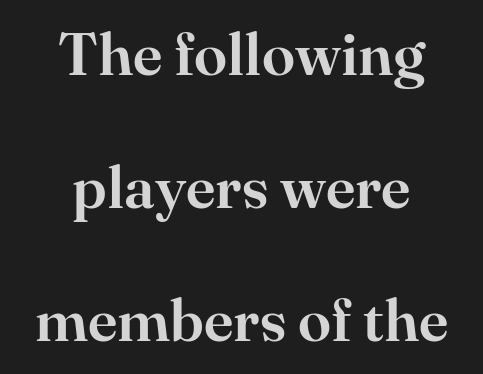
The image shows 60 px serif type, upright; set centered, loose line spacing (2.22x), normal letter spacing, not underlined; high stroke contrast and a small x-height.
